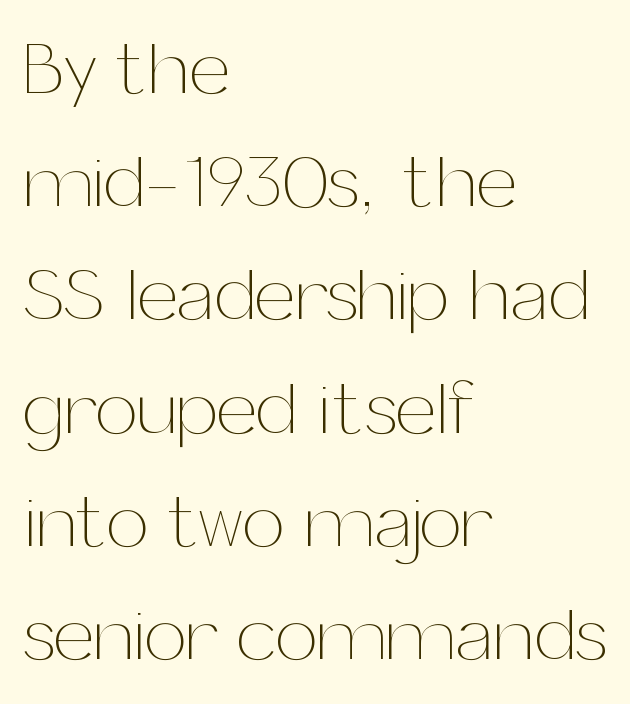
{"italic": "no", "bold": "no", "weight": "thin", "width": "normal", "stroke_contrast": "medium", "x_height": "medium", "monospaced": "no", "underline": "no", "align": "left", "line_spacing": "normal", "line_spacing_ratio": 1.51, "letter_spacing": "normal", "letter_spacing_em": 0.0, "glyph_px": 75}
